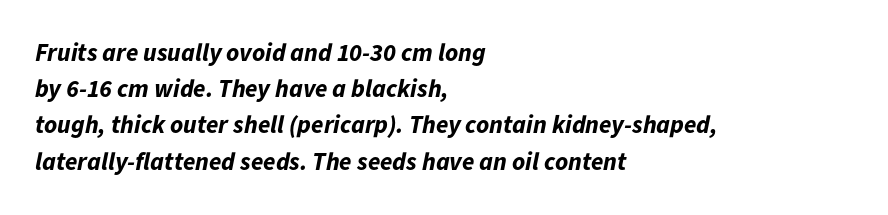
{"italic": "yes", "lean": "right", "slant_degrees": 11, "bold": "yes", "underline": "no", "align": "left", "line_spacing": "normal", "line_spacing_ratio": 1.45, "letter_spacing": "normal", "letter_spacing_em": 0.0, "glyph_px": 25}
